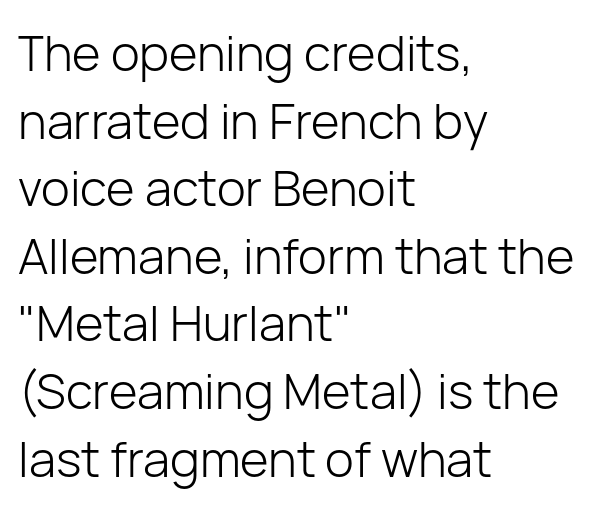
The image shows 49 px light sans-serif type, upright; set left-aligned, normal line spacing (1.38x), normal letter spacing, not underlined; low stroke contrast and a medium x-height.
